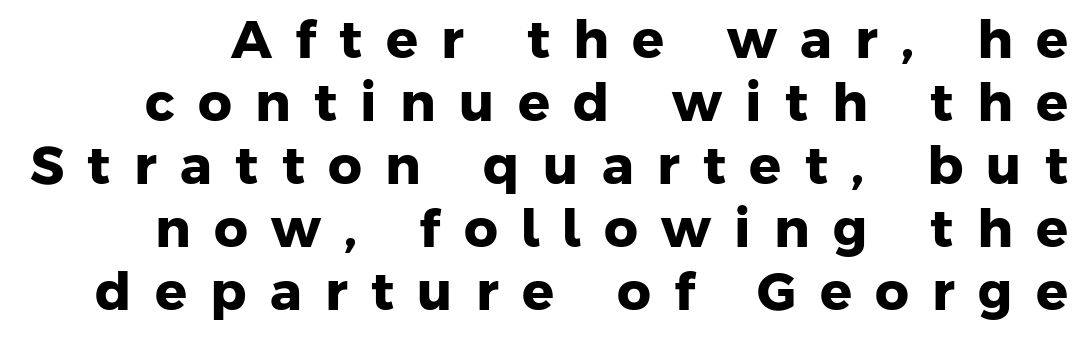
Q: Is the text bold? A: Yes.
Q: Is the typeface a serif or a sans-serif typeface? A: Sans-serif.
Q: Is the text underlined? A: No.
Q: Is the spacing between letters normal or unusually wide? A: Unusually wide.
Q: Width (condensed, normal, or wide)? A: Normal.
Q: Stroke contrast? A: Low.
Q: x-height? A: Medium.
Q: Monospaced? A: No.
